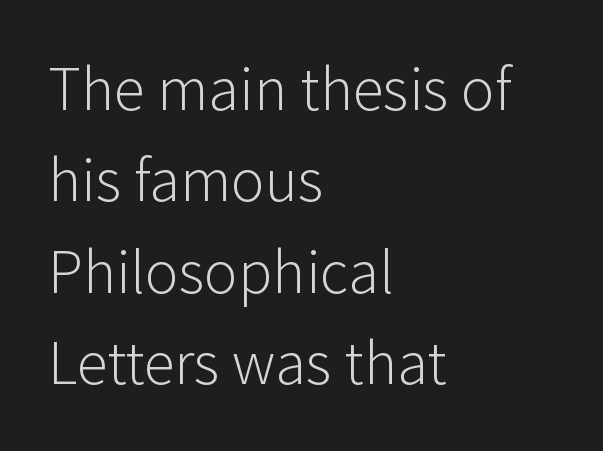
Notice how the passage keeps a crisp vertical edge on the left only. Bare-footed words on every line. Successive baselines arrive at the customary interval. Each letter keeps its own natural width here, so spacing adapts to shape. Here the glyphs are tracked normally, forming tight word shapes.
